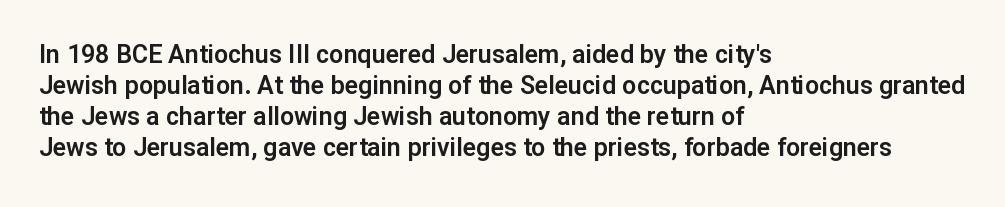
{"italic": "no", "underline": "no", "align": "left", "line_spacing_ratio": 1.24, "letter_spacing": "normal", "letter_spacing_em": 0.0, "glyph_px": 25}
